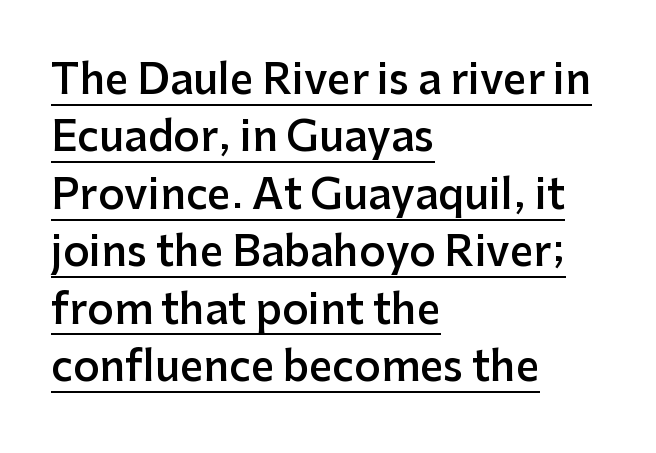
Q: Is the text bold? A: Semi-bold.
Q: Is the text italic (slanted)? A: No, it is upright.
Q: Is the typeface a serif or a sans-serif typeface? A: Sans-serif.
Q: Is the text underlined? A: Yes.
Q: How is the paragraph aligned? A: Left-aligned.
Q: Is the spacing between letters normal or unusually wide? A: Normal.
Q: Is the spacing between lines tight, normal or loose? A: Normal.
Q: Width (condensed, normal, or wide)? A: Normal.
Q: Stroke contrast? A: Low.
Q: x-height? A: Medium.
Q: Monospaced? A: No.
